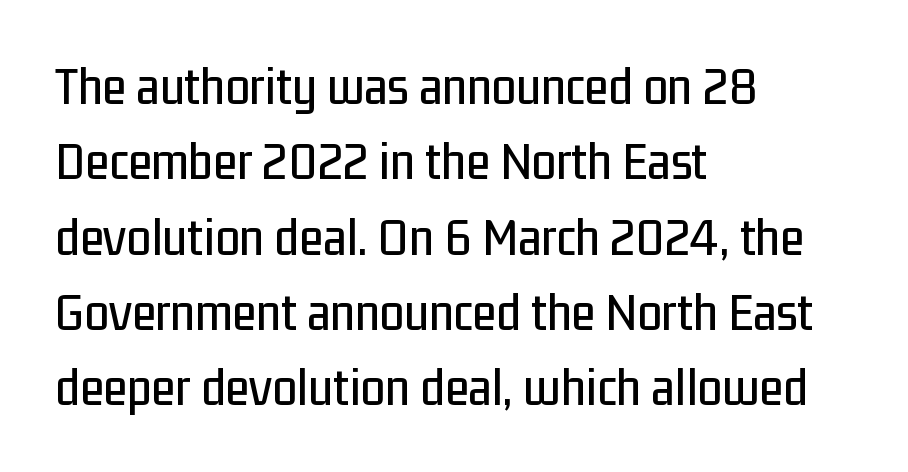
{"serif": "no", "italic": "no", "width": "condensed", "stroke_contrast": "low", "x_height": "medium", "monospaced": "no", "underline": "no", "align": "left", "line_spacing": "normal", "line_spacing_ratio": 1.37, "letter_spacing": "normal", "letter_spacing_em": 0.0, "glyph_px": 55}
